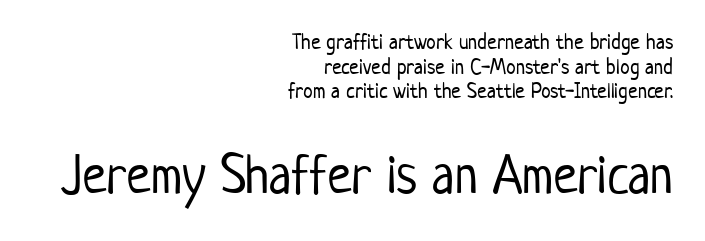
{"serif": "no", "italic": "no", "bold": "no", "weight": "light", "width": "condensed", "stroke_contrast": "low", "x_height": "medium", "monospaced": "no", "underline": "no", "align": "right", "line_spacing": "tight", "line_spacing_ratio": 1.12, "letter_spacing": "normal", "letter_spacing_em": 0.0, "larger_block": "second", "size_ratio": 2.5, "glyph_px": 55}
